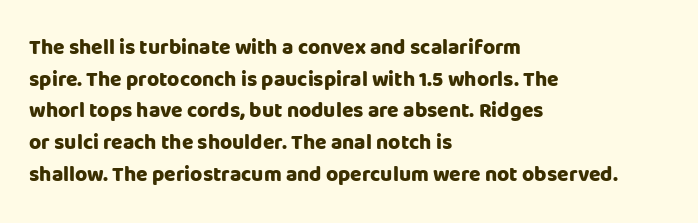
{"italic": "no", "bold": "yes", "underline": "no", "align": "left", "line_spacing": "normal", "line_spacing_ratio": 1.51, "letter_spacing": "normal", "letter_spacing_em": 0.0, "glyph_px": 21}
